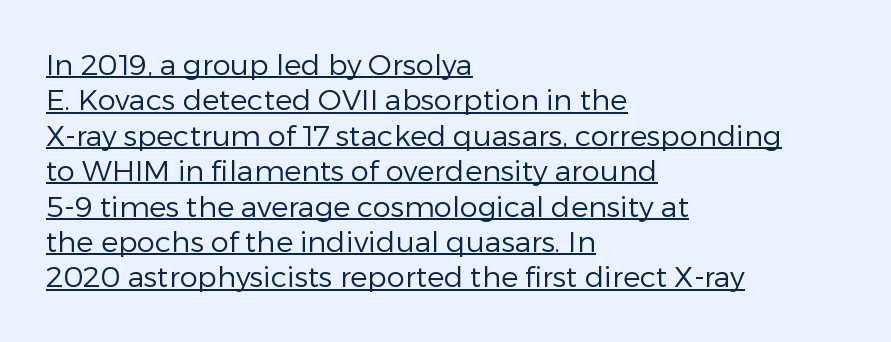
Q: Is the text bold? A: No.
Q: Is the text italic (slanted)? A: No, it is upright.
Q: Is the typeface a serif or a sans-serif typeface? A: Sans-serif.
Q: Is the text underlined? A: Yes.
Q: How is the paragraph aligned? A: Left-aligned.
Q: Is the spacing between letters normal or unusually wide? A: Normal.
Q: Width (condensed, normal, or wide)? A: Normal.
Q: Stroke contrast? A: Low.
Q: x-height? A: Medium.
Q: Monospaced? A: No.
